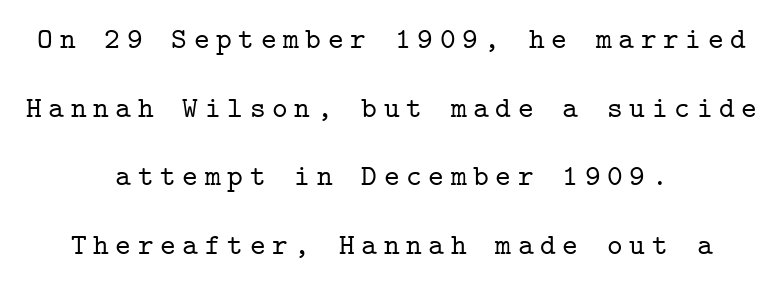
{"serif": "yes", "italic": "no", "width": "normal", "stroke_contrast": "low", "x_height": "medium", "monospaced": "yes", "underline": "no", "align": "center", "line_spacing": "loose", "line_spacing_ratio": 2.29, "letter_spacing": "wide", "letter_spacing_em": 0.22, "glyph_px": 30}
